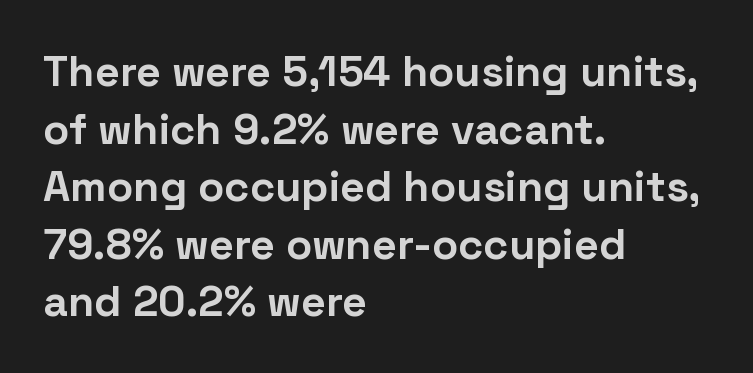
A typesetter would call this proportional, since set widths differ per character. The lines are quadded left. What stands out about the letter spacing? Nothing — it is the standard amount. Regarding serifs, this sample does without them.
